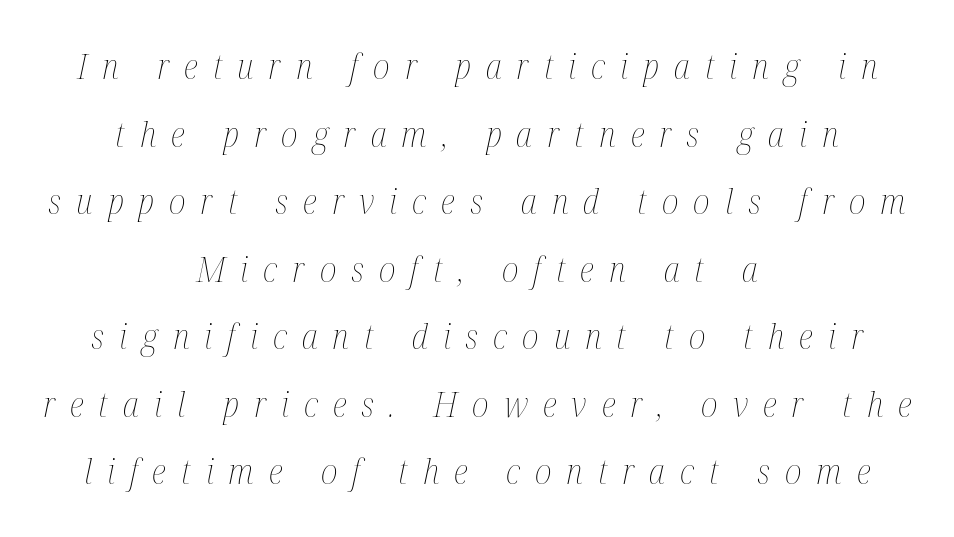
{"italic": "yes", "lean": "right", "slant_degrees": 12, "bold": "no", "weight": "thin", "width": "condensed", "stroke_contrast": "medium", "x_height": "medium", "monospaced": "no", "underline": "no", "align": "center", "line_spacing": "loose", "line_spacing_ratio": 1.93, "letter_spacing": "wide", "letter_spacing_em": 0.43, "glyph_px": 35}
